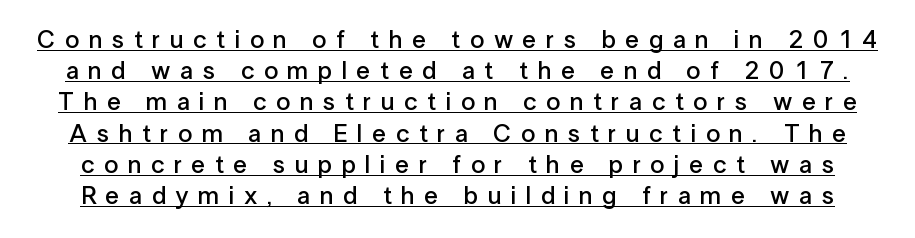
{"italic": "no", "bold": "semi", "underline": "yes", "line_spacing": "normal", "line_spacing_ratio": 1.25, "letter_spacing": "wide", "letter_spacing_em": 0.38, "glyph_px": 25}
